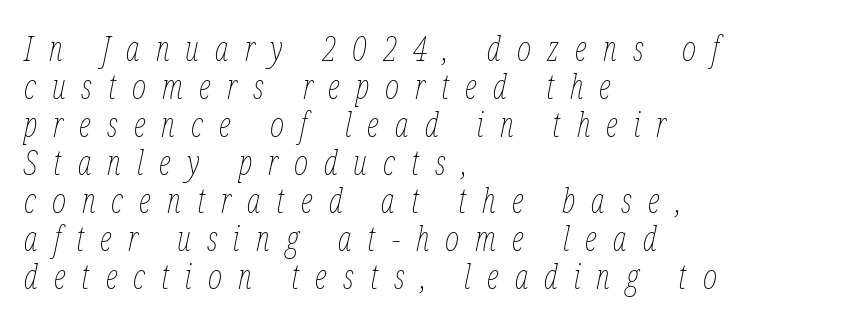
The image shows 34 px thin, condensed type, italic (leaning right); set left-aligned, tight line spacing (1.12x), unusually wide letter spacing (+0.47 em), not underlined; low stroke contrast and a medium x-height.
